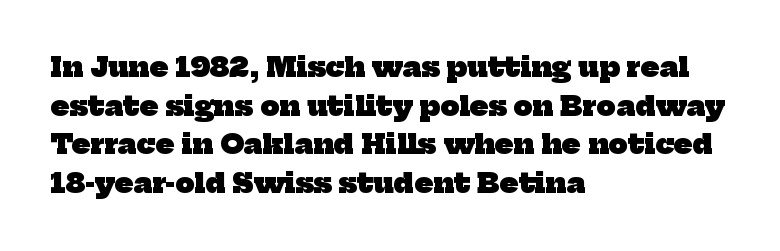
{"bold": "yes", "underline": "no", "align": "left", "line_spacing": "normal", "line_spacing_ratio": 1.43, "letter_spacing": "normal", "letter_spacing_em": 0.0, "glyph_px": 27}
